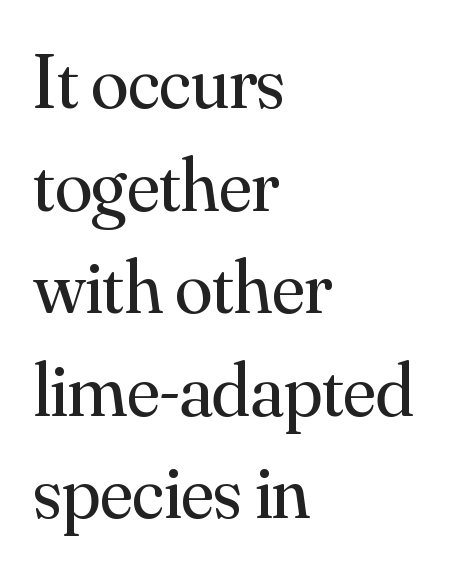
The image shows 76 px regular-weight serif type, upright; set left-aligned, normal line spacing (1.35x), normal letter spacing, not underlined; medium stroke contrast and a small x-height.
